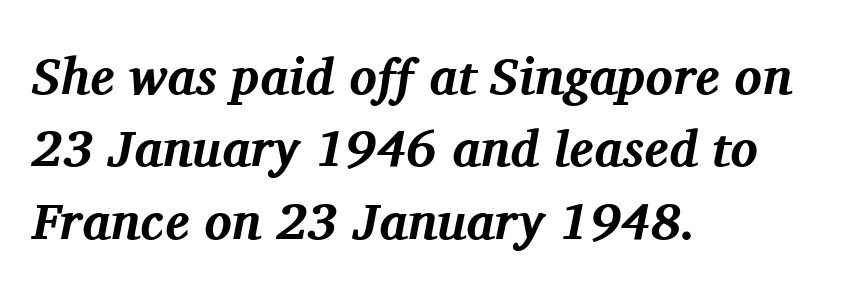
The string is rendered with underlining switched off. Weight check: bold — yes, fully. Each letter keeps its own natural width here, so spacing adapts to shape. Characters are canted at an angle relative to the baseline's perpendicular.
